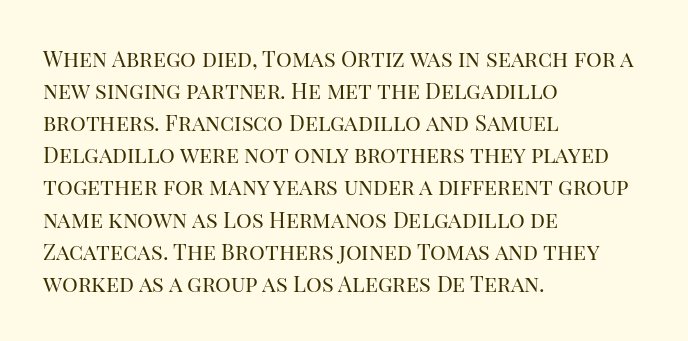
The image shows 22 px text type, upright; set left-aligned, normal line spacing (1.46x), normal letter spacing, not underlined.
